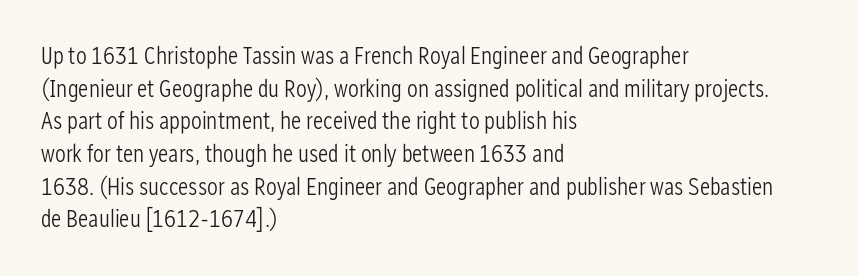
Q: Is the text bold? A: No.
Q: Is the text italic (slanted)? A: No, it is upright.
Q: Is the text underlined? A: No.
Q: How is the paragraph aligned? A: Left-aligned.
Q: Is the spacing between letters normal or unusually wide? A: Normal.
Q: Is the spacing between lines tight, normal or loose? A: Normal.
